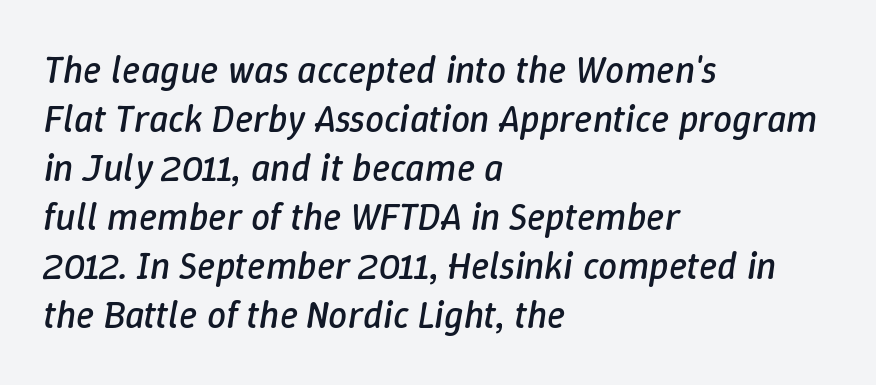
The letters sit at their default tracking, neither squeezed nor spread. Yep, that's italic — everything's leaning. Is the stroke heavy? The answer is a plain regular-or-lighter. Beneath every word, the page is bare. The letters advance in unequal steps, a hallmark of proportional type. Compared with a centered layout, this one pins lines to the left instead.
